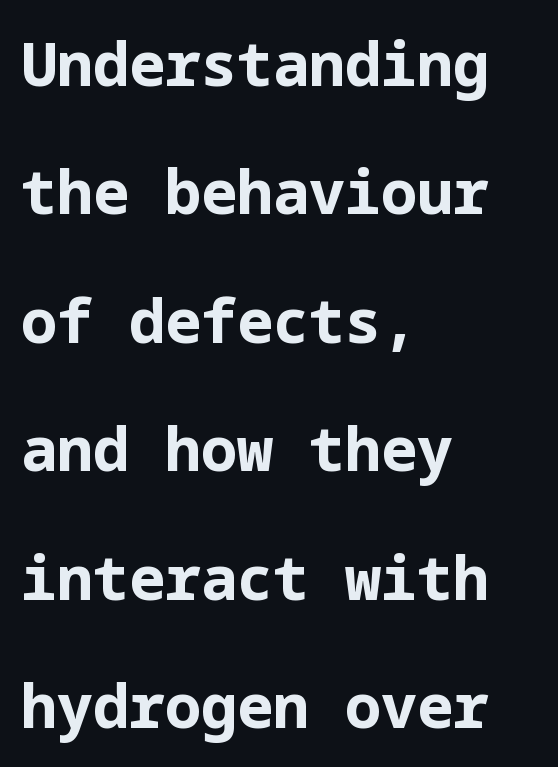
Q: Is the text bold? A: Yes.
Q: Is the text italic (slanted)? A: No, it is upright.
Q: Is the typeface a serif or a sans-serif typeface? A: Sans-serif.
Q: Is the text underlined? A: No.
Q: How is the paragraph aligned? A: Left-aligned.
Q: Is the spacing between letters normal or unusually wide? A: Normal.
Q: Is the spacing between lines tight, normal or loose? A: Loose.
Q: Width (condensed, normal, or wide)? A: Normal.
Q: Stroke contrast? A: Low.
Q: x-height? A: Medium.
